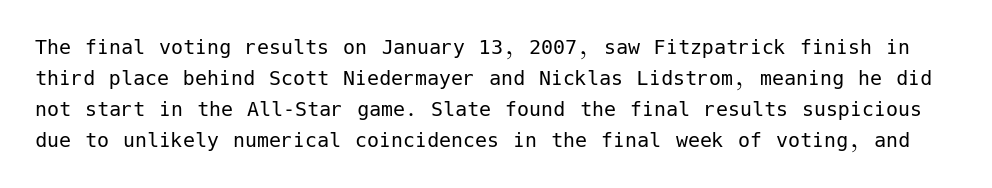
Q: Is the text bold? A: No.
Q: Is the text italic (slanted)? A: No, it is upright.
Q: Is the text underlined? A: No.
Q: Is the spacing between letters normal or unusually wide? A: Normal.
Q: Is the spacing between lines tight, normal or loose? A: Normal.
